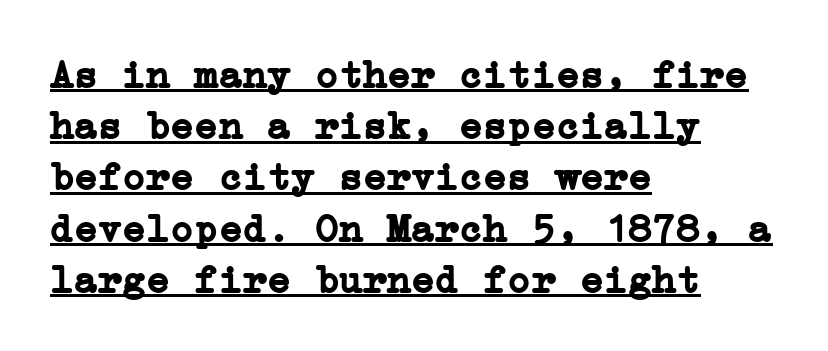
{"serif": "yes", "italic": "no", "bold": "yes", "weight": "semibold", "width": "normal", "stroke_contrast": "low", "x_height": "medium", "underline": "yes", "align": "left", "line_spacing": "normal", "line_spacing_ratio": 1.28, "letter_spacing": "normal", "letter_spacing_em": 0.0, "glyph_px": 40}
